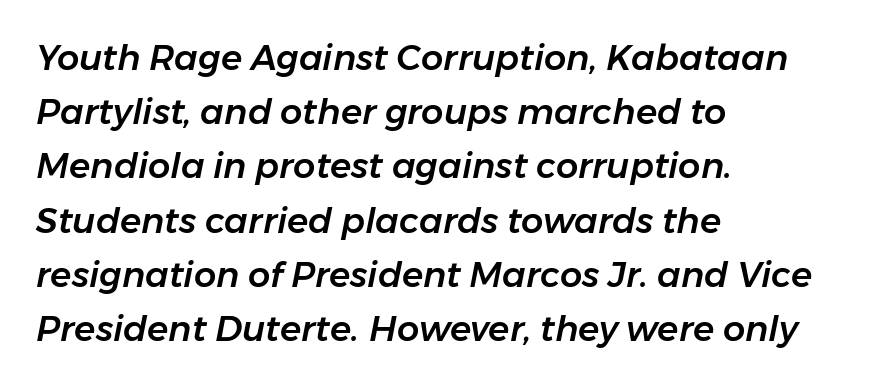
Which margin do the lines hug? The left one — the right edge is uneven. Successive baselines arrive at the customary interval. Is this a fixed-width face? No — the glyphs have proportional, varying widths. The line texture is even and compact thanks to regular tracking. The strip under each line holds only bare page.
